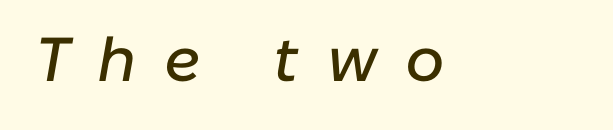
The image shows 62 px text type, italic (leaning right); set unusually wide letter spacing (+0.45 em), not underlined; low stroke contrast and a medium x-height.
